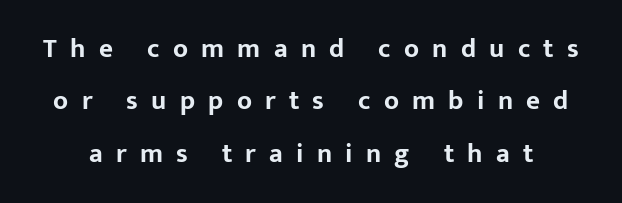
The image shows 27 px bold type, upright; set loose line spacing (1.94x), unusually wide letter spacing (+0.49 em), not underlined.
